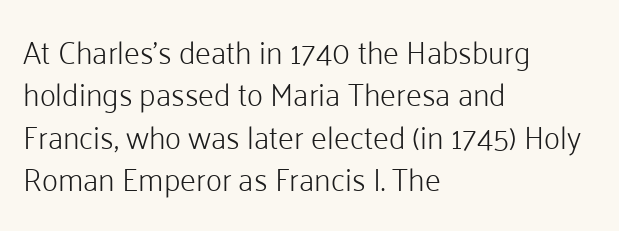
The image shows 31 px light sans-serif type, upright; set left-aligned, normal line spacing (1.37x), normal letter spacing, not underlined; low stroke contrast and a medium x-height.
